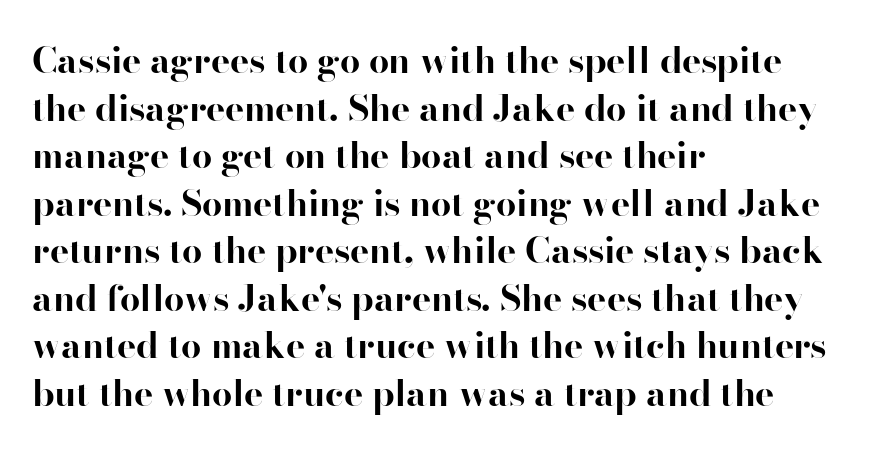
Q: Is the text bold? A: Yes.
Q: Is the text italic (slanted)? A: No, it is upright.
Q: Is the typeface a serif or a sans-serif typeface? A: Serif.
Q: Is the text underlined? A: No.
Q: How is the paragraph aligned? A: Left-aligned.
Q: Is the spacing between letters normal or unusually wide? A: Normal.
Q: Is the spacing between lines tight, normal or loose? A: Normal.
Q: Width (condensed, normal, or wide)? A: Normal.
Q: Stroke contrast? A: High.
Q: x-height? A: Small.
Q: Monospaced? A: No.
